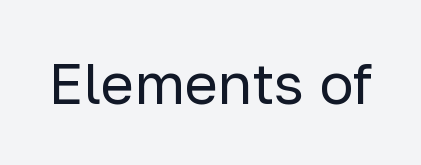
{"serif": "no", "italic": "no", "bold": "no", "weight": "regular", "width": "normal", "stroke_contrast": "low", "x_height": "medium", "monospaced": "no", "underline": "no", "letter_spacing": "normal", "letter_spacing_em": 0.0, "glyph_px": 57}
